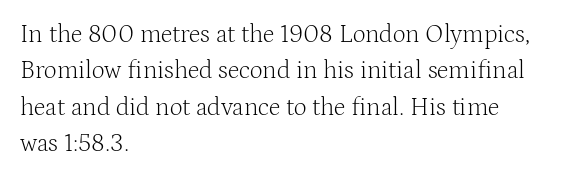
Q: Is the text bold? A: No.
Q: Is the text italic (slanted)? A: No, it is upright.
Q: Is the text underlined? A: No.
Q: How is the paragraph aligned? A: Left-aligned.
Q: Is the spacing between letters normal or unusually wide? A: Normal.
Q: Is the spacing between lines tight, normal or loose? A: Normal.
